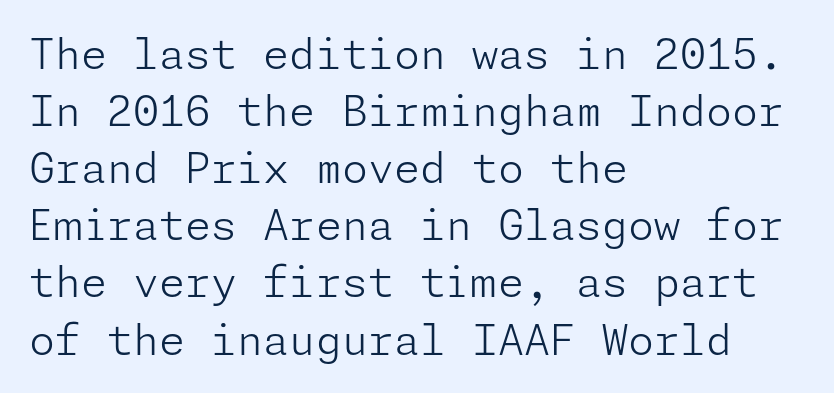
Q: Is the text bold? A: No.
Q: Is the text italic (slanted)? A: No, it is upright.
Q: Is the typeface a serif or a sans-serif typeface? A: Sans-serif.
Q: Is the text underlined? A: No.
Q: How is the paragraph aligned? A: Left-aligned.
Q: Is the spacing between letters normal or unusually wide? A: Normal.
Q: Is the spacing between lines tight, normal or loose? A: Normal.
Q: Width (condensed, normal, or wide)? A: Normal.
Q: Stroke contrast? A: Low.
Q: x-height? A: Medium.
